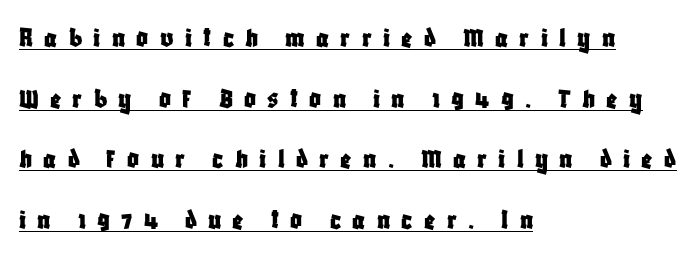
{"serif": "no", "italic": "no", "width": "condensed", "stroke_contrast": "low", "x_height": "large", "monospaced": "no", "underline": "yes", "align": "left", "line_spacing": "loose", "line_spacing_ratio": 2.09, "letter_spacing": "wide", "letter_spacing_em": 0.39, "glyph_px": 29}
